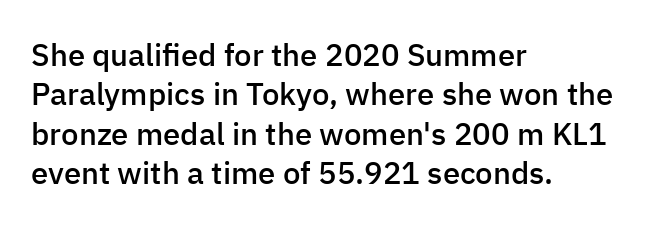
{"serif": "no", "italic": "no", "bold": "semi", "weight": "semibold", "width": "normal", "stroke_contrast": "low", "x_height": "medium", "monospaced": "no", "underline": "no", "align": "left", "line_spacing": "normal", "line_spacing_ratio": 1.27, "letter_spacing": "normal", "letter_spacing_em": 0.0, "glyph_px": 31}
